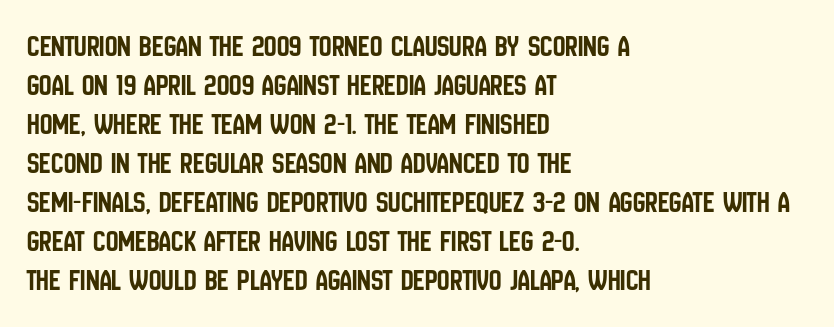
The image shows 31 px condensed sans-serif type, upright; set left-aligned, normal line spacing (1.26x), normal letter spacing, not underlined; low stroke contrast and a large x-height.
